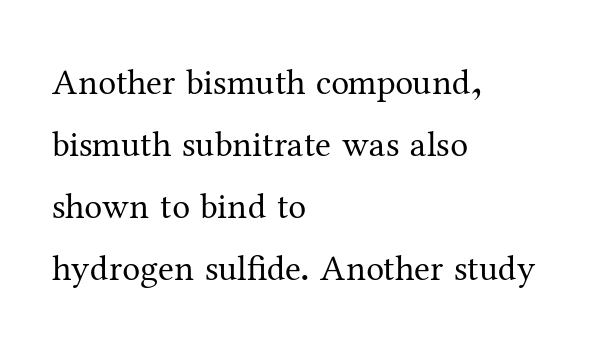
The designer went with a serif here, giving each stem small feet. The baseline area is clear. Counters stay open thanks to moderate or lighter strokes. Horizontal alignment here is leftward, the default for most running prose.
